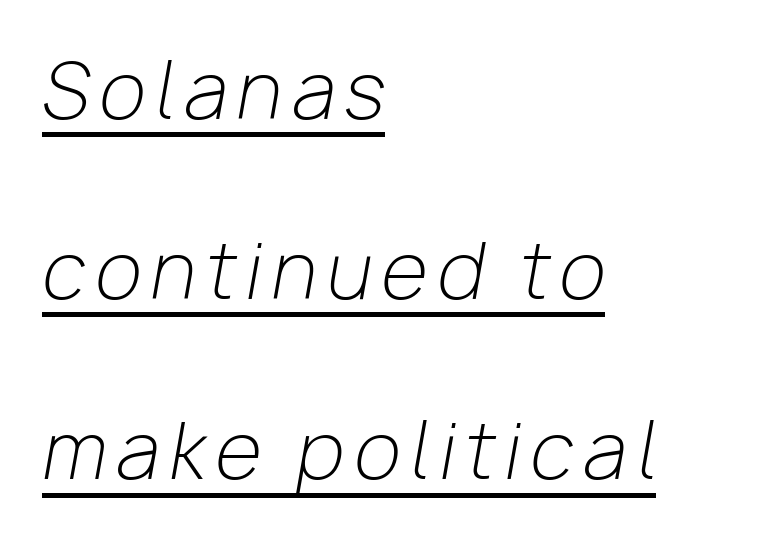
{"italic": "yes", "lean": "right", "slant_degrees": 10, "bold": "no", "weight": "light", "width": "normal", "stroke_contrast": "low", "x_height": "medium", "monospaced": "no", "underline": "yes", "align": "left", "line_spacing": "loose", "line_spacing_ratio": 2.37, "glyph_px": 76}
